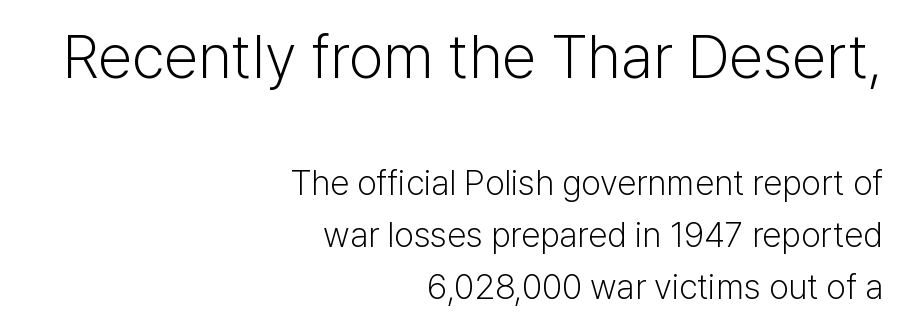
The image shows 62 px light sans-serif type, upright; set right-aligned, normal line spacing (1.49x), normal letter spacing, not underlined; the first (top) block is 1.77x larger; low stroke contrast and a medium x-height.
